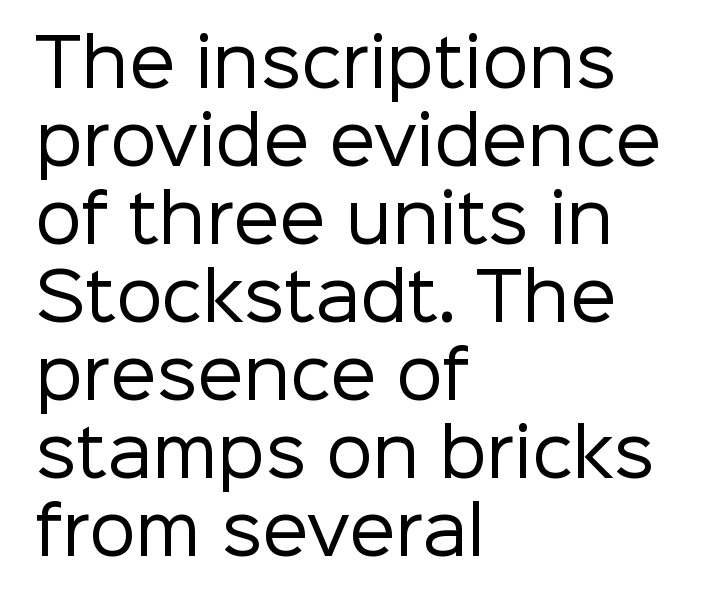
Q: Is the text bold? A: No.
Q: Is the text italic (slanted)? A: No, it is upright.
Q: Is the typeface a serif or a sans-serif typeface? A: Sans-serif.
Q: Is the text underlined? A: No.
Q: How is the paragraph aligned? A: Left-aligned.
Q: Is the spacing between letters normal or unusually wide? A: Normal.
Q: Width (condensed, normal, or wide)? A: Normal.
Q: Stroke contrast? A: Low.
Q: x-height? A: Medium.
Q: Monospaced? A: No.
